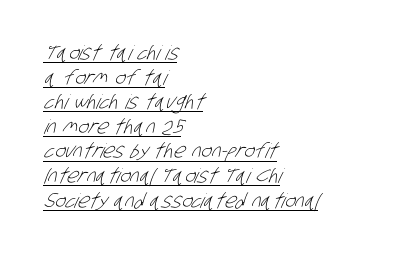
{"bold": "no", "underline": "yes", "align": "left", "line_spacing_ratio": 1.23, "letter_spacing": "normal", "letter_spacing_em": 0.0, "glyph_px": 20}
